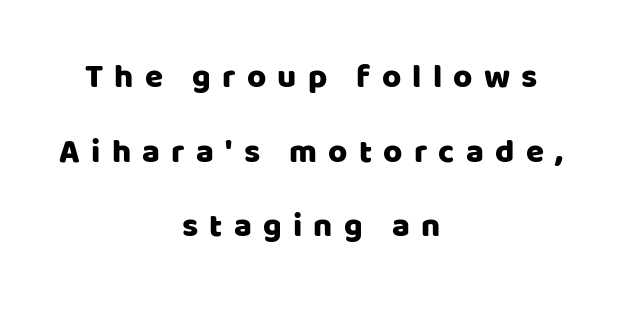
Quick note: interline space is abundant. Here the designer chose a conventional face with non-uniform glyph widths. The specimen omits any rule beneath the text block's lines. Visually the block forms a symmetrical silhouette, jagged on both flanks. Is the letter spacing exaggerated? Yes — the characters are pushed far apart.
